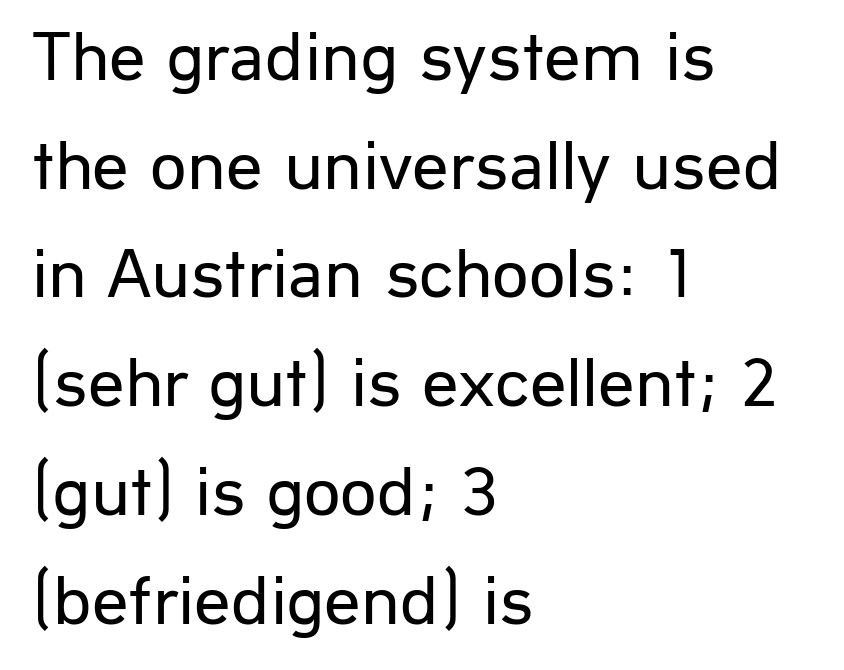
The image shows 72 px regular-weight sans-serif type, upright; set left-aligned, normal line spacing (1.51x), normal letter spacing, not underlined; low stroke contrast and a medium x-height.
